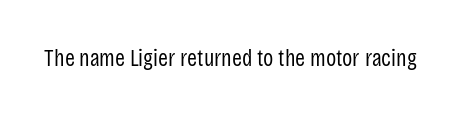
Only glyphs here, with clear space below each row. Notice how the stems are strictly vertical — no italics here. Between one letter and the next there's only the usual sliver of space. Is this a heavy cut? Hardly; it is regular or lighter.
